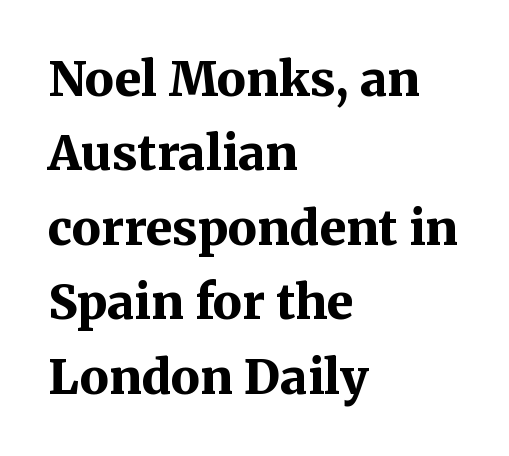
{"serif": "yes", "italic": "no", "bold": "yes", "weight": "bold", "width": "normal", "stroke_contrast": "medium", "x_height": "medium", "monospaced": "no", "underline": "no", "align": "left", "line_spacing": "normal", "line_spacing_ratio": 1.55, "letter_spacing": "normal", "letter_spacing_em": 0.0, "glyph_px": 48}
